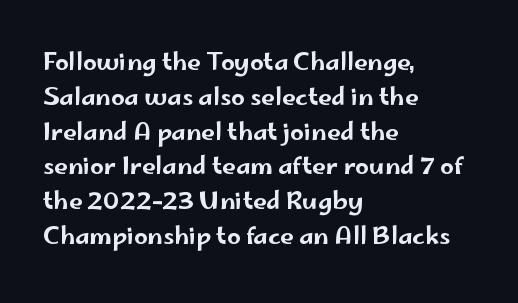
{"italic": "no", "underline": "no", "align": "left", "line_spacing": "normal", "line_spacing_ratio": 1.45, "letter_spacing": "normal", "letter_spacing_em": 0.0, "glyph_px": 24}
